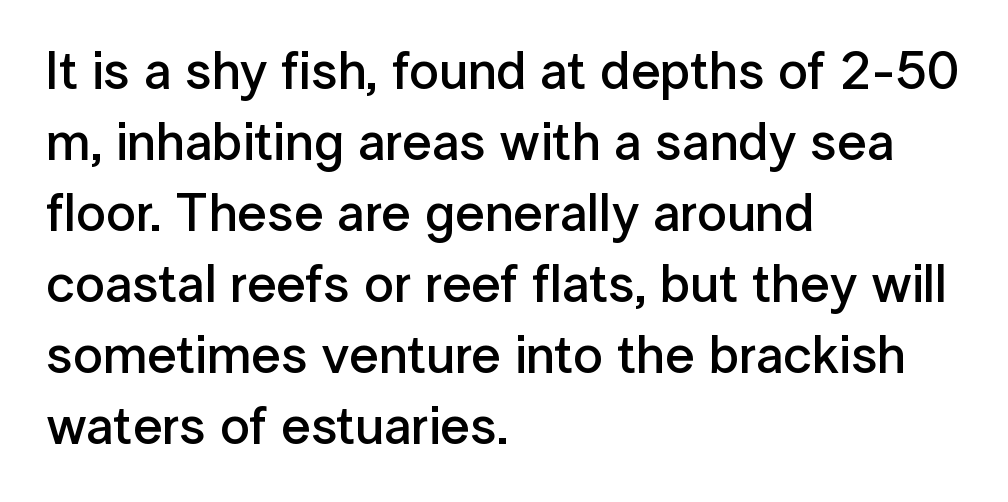
Q: Is the text bold? A: Semi-bold.
Q: Is the text italic (slanted)? A: No, it is upright.
Q: Is the typeface a serif or a sans-serif typeface? A: Sans-serif.
Q: Is the text underlined? A: No.
Q: How is the paragraph aligned? A: Left-aligned.
Q: Is the spacing between letters normal or unusually wide? A: Normal.
Q: Is the spacing between lines tight, normal or loose? A: Normal.
Q: Width (condensed, normal, or wide)? A: Normal.
Q: Stroke contrast? A: Low.
Q: x-height? A: Medium.
Q: Monospaced? A: No.
